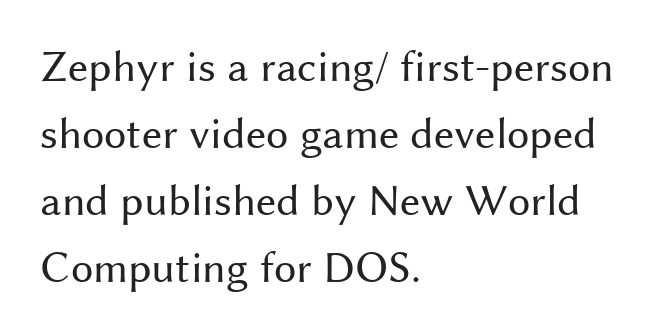
The image shows 45 px regular-weight sans-serif type, upright; set left-aligned, normal line spacing (1.49x), normal letter spacing, not underlined; medium stroke contrast and a medium x-height.
